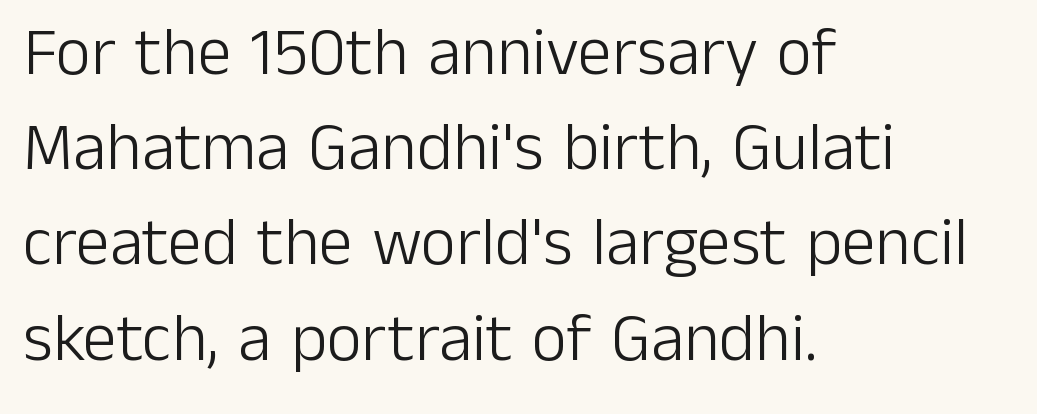
The image shows 68 px light sans-serif type, upright; set left-aligned, normal line spacing (1.4x), normal letter spacing, not underlined; low stroke contrast and a medium x-height.
